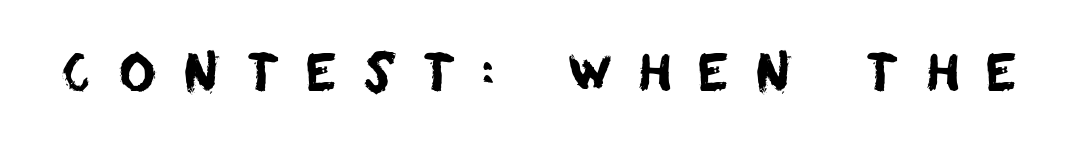
Q: Is the typeface a serif or a sans-serif typeface? A: Sans-serif.
Q: Is the text underlined? A: No.
Q: Is the spacing between letters normal or unusually wide? A: Unusually wide.
Q: Width (condensed, normal, or wide)? A: Normal.
Q: Stroke contrast? A: Low.
Q: x-height? A: Large.
Q: Monospaced? A: No.
